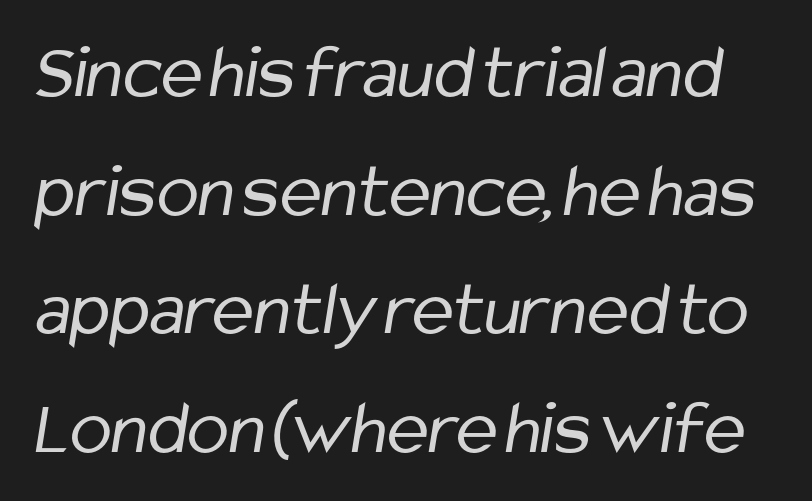
Q: Is the text bold? A: No.
Q: Is the typeface a serif or a sans-serif typeface? A: Sans-serif.
Q: Is the text underlined? A: No.
Q: Is the spacing between letters normal or unusually wide? A: Normal.
Q: Is the spacing between lines tight, normal or loose? A: Normal.
Q: Width (condensed, normal, or wide)? A: Condensed.
Q: Stroke contrast? A: Low.
Q: x-height? A: Medium.
Q: Monospaced? A: No.
